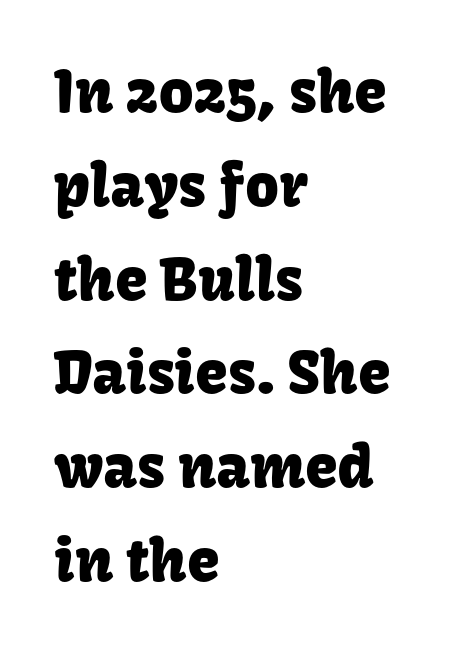
Q: Is the text italic (slanted)? A: No, it is upright.
Q: Is the typeface a serif or a sans-serif typeface? A: Sans-serif.
Q: Is the text underlined? A: No.
Q: How is the paragraph aligned? A: Left-aligned.
Q: Is the spacing between letters normal or unusually wide? A: Normal.
Q: Is the spacing between lines tight, normal or loose? A: Normal.
Q: Width (condensed, normal, or wide)? A: Normal.
Q: Stroke contrast? A: Low.
Q: x-height? A: Medium.
Q: Monospaced? A: No.
